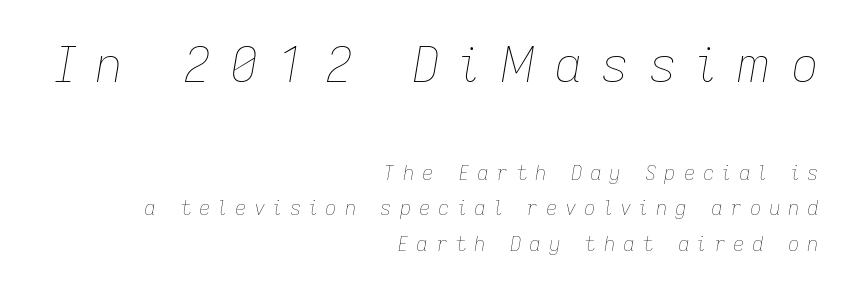
{"italic": "yes", "lean": "right", "slant_degrees": 9, "bold": "no", "weight": "thin", "width": "normal", "stroke_contrast": "low", "x_height": "medium", "monospaced": "no", "underline": "no", "align": "right", "line_spacing_ratio": 1.77, "letter_spacing": "wide", "letter_spacing_em": 0.39, "larger_block": "first", "size_ratio": 2.45, "glyph_px": 49}
